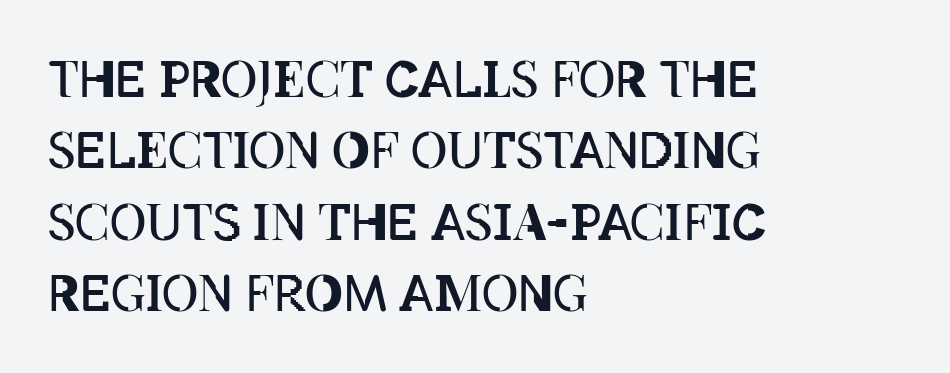
The letters look calm and open, with moderate or lighter stems. Posture: straight, roman, zero tilt. The space between consecutive lines is moderate. This rendering features lettering with no underline.
